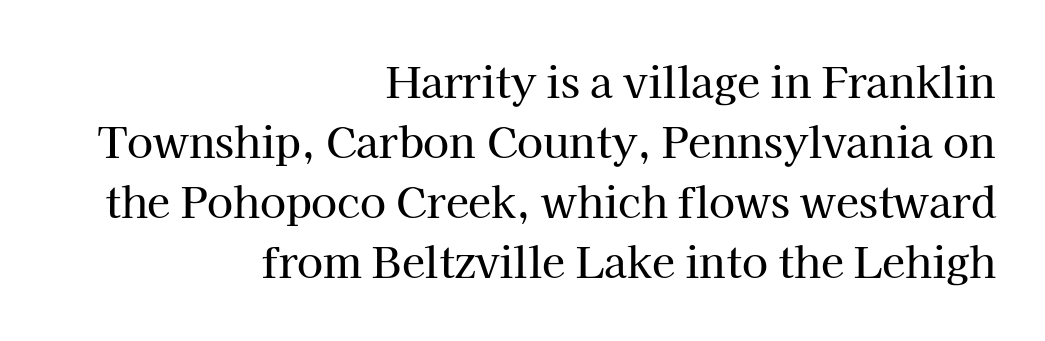
The image shows 42 px serif type, upright; set right-aligned, normal line spacing (1.43x), normal letter spacing, not underlined; high stroke contrast and a medium x-height.
